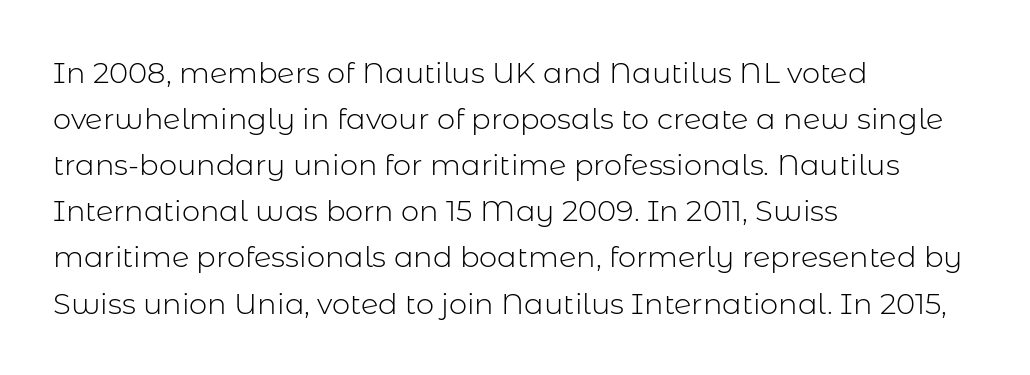
Compared with typical paragraphs, the rows here are spaced about the same. A clean baseline with only descenders dipping below it. You could not count columns in this text — the font is proportionally spaced. In terms of posture, this sample is upright. This is sans-serif lettering, the kind often seen on screens and signage.
